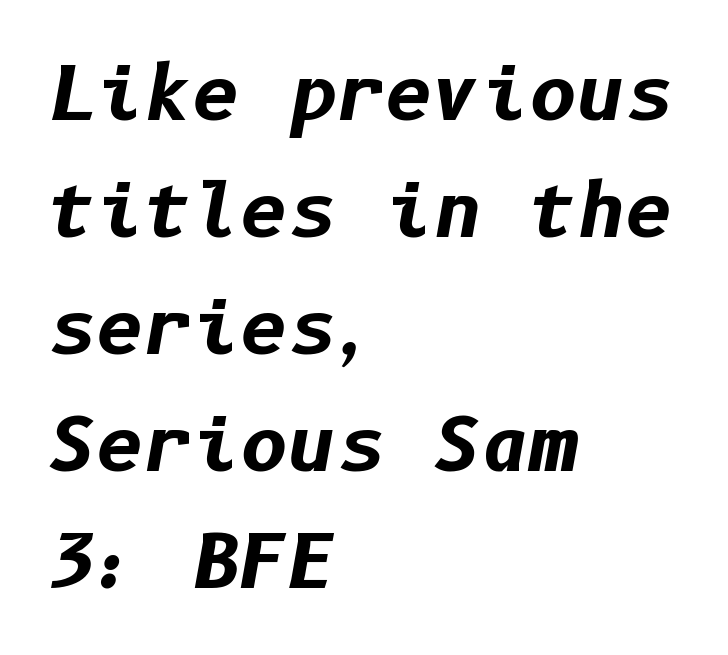
This rendering features lettering with no underline. Slant detected: the letters are inclined. Where is the straight margin? On the left. These lines carry a lot of weight — the face is fully bold.
